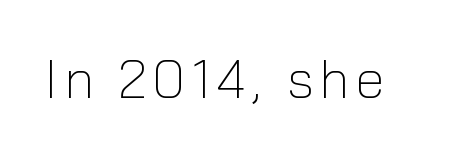
Q: Is the text bold? A: No.
Q: Is the text italic (slanted)? A: No, it is upright.
Q: Is the typeface a serif or a sans-serif typeface? A: Sans-serif.
Q: Is the text underlined? A: No.
Q: Width (condensed, normal, or wide)? A: Normal.
Q: Stroke contrast? A: Low.
Q: x-height? A: Medium.
Q: Monospaced? A: No.
